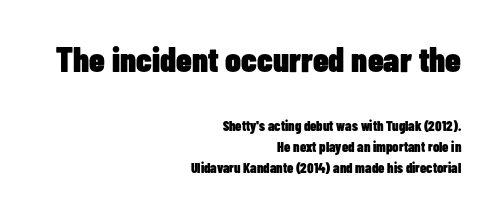
The image shows 35 px heavy, condensed sans-serif type, upright; set right-aligned, normal line spacing (1.5x), normal letter spacing, not underlined; the first (top) block is 2.5x larger; low stroke contrast and a medium x-height.
